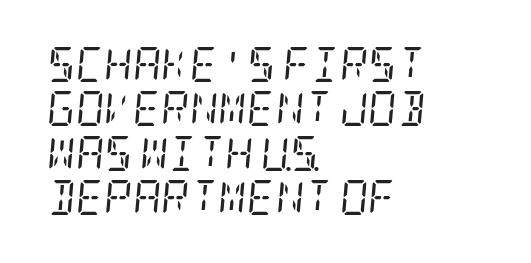
{"serif": "yes", "italic": "yes", "lean": "right", "slant_degrees": 5, "bold": "no", "weight": "regular", "width": "condensed", "stroke_contrast": "low", "x_height": "large", "underline": "no", "align": "left", "line_spacing": "normal", "line_spacing_ratio": 1.27, "letter_spacing": "normal", "letter_spacing_em": 0.0, "glyph_px": 35}
